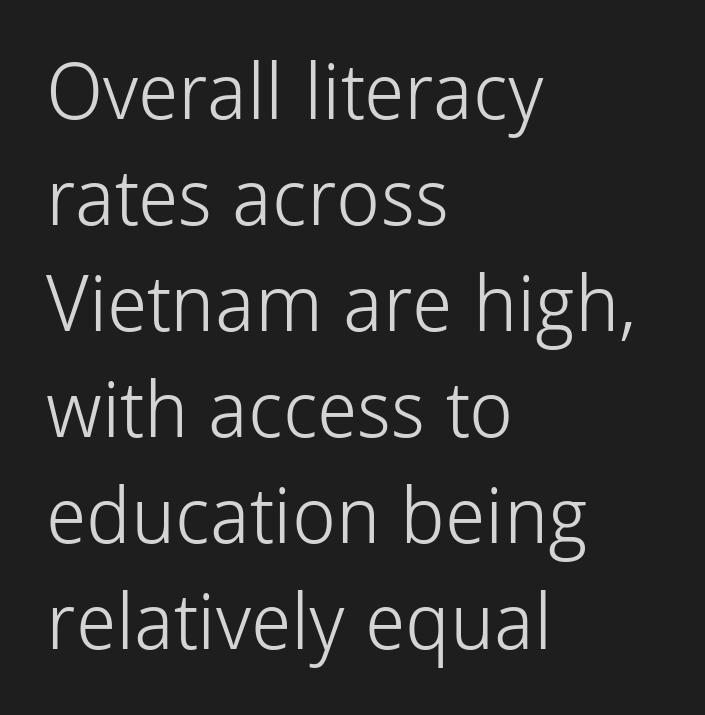
Q: Is the text bold? A: No.
Q: Is the text italic (slanted)? A: No, it is upright.
Q: Is the typeface a serif or a sans-serif typeface? A: Sans-serif.
Q: Is the text underlined? A: No.
Q: How is the paragraph aligned? A: Left-aligned.
Q: Is the spacing between letters normal or unusually wide? A: Normal.
Q: Is the spacing between lines tight, normal or loose? A: Normal.
Q: Width (condensed, normal, or wide)? A: Normal.
Q: Stroke contrast? A: Low.
Q: x-height? A: Medium.
Q: Monospaced? A: No.
